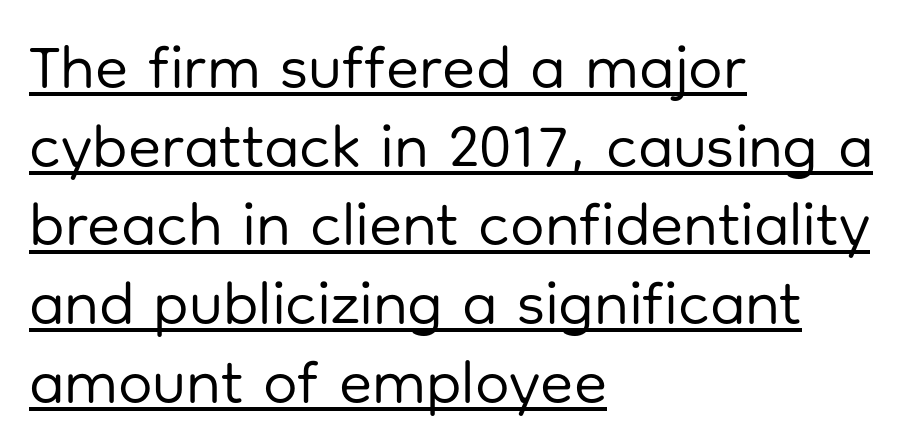
Q: Is the text bold? A: No.
Q: Is the text italic (slanted)? A: No, it is upright.
Q: Is the typeface a serif or a sans-serif typeface? A: Sans-serif.
Q: Is the text underlined? A: Yes.
Q: How is the paragraph aligned? A: Left-aligned.
Q: Is the spacing between letters normal or unusually wide? A: Normal.
Q: Is the spacing between lines tight, normal or loose? A: Normal.
Q: Width (condensed, normal, or wide)? A: Normal.
Q: Stroke contrast? A: Low.
Q: x-height? A: Medium.
Q: Monospaced? A: No.
